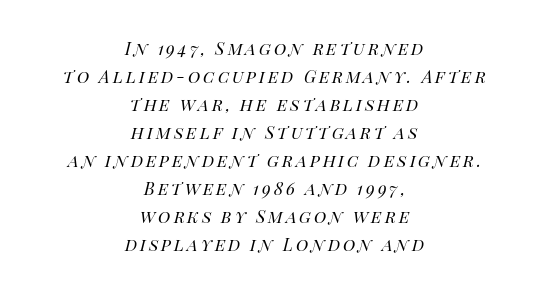
Q: Is the text bold? A: No.
Q: Is the text italic (slanted)? A: Yes, it leans right by about 14 degrees.
Q: Is the text underlined? A: No.
Q: How is the paragraph aligned? A: Centered.
Q: Is the spacing between lines tight, normal or loose? A: Normal.
